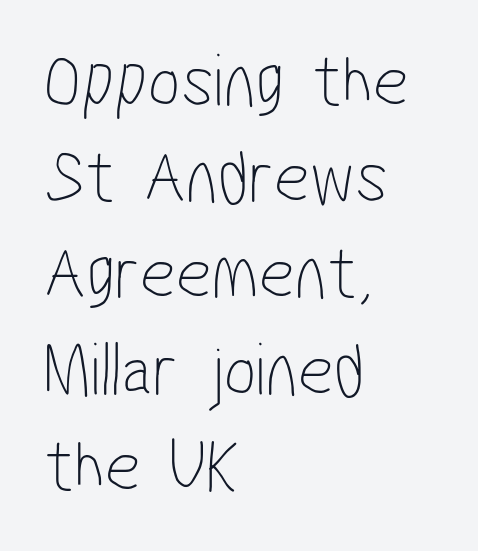
Stems here are at most as thick as an everyday book face. Compared with a centered layout, this one pins lines to the left instead. Type without underlining. Students, note that the glyphs here touch the page at normal intervals. The letters advance in unequal steps, a hallmark of proportional type. If you measured baseline to baseline, you'd find a middling distance.
